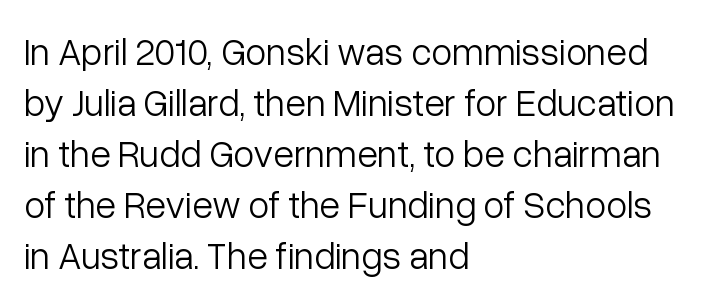
This rendering features lettering with no underline. A typesetter would call this proportional, since set widths differ per character. Check where the strokes stop: nothing finishes them off — pure sans. Typeset ragged right — the left edge is the straight one. In terms of leading, this rendering sits right in the middle. The strokes are not fattened; the text isn't bold.
